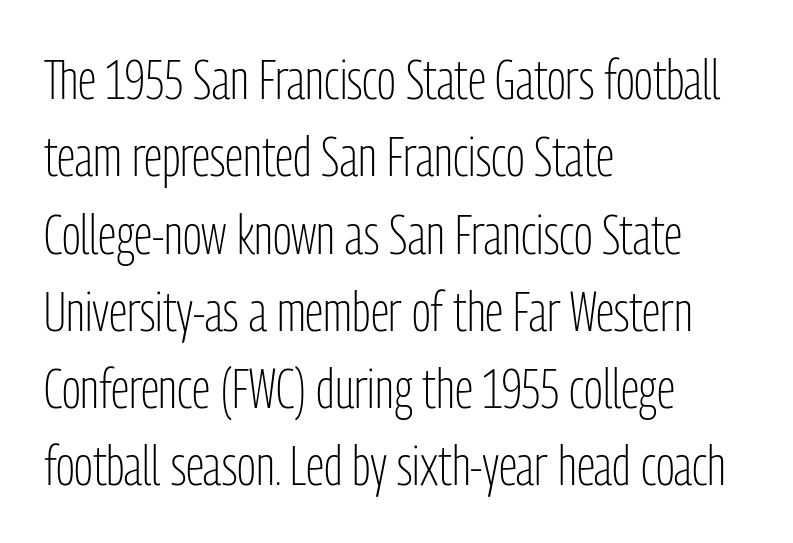
{"serif": "no", "italic": "no", "bold": "no", "weight": "light", "width": "condensed", "stroke_contrast": "low", "x_height": "medium", "monospaced": "no", "underline": "no", "align": "left", "line_spacing": "normal", "line_spacing_ratio": 1.38, "letter_spacing": "normal", "letter_spacing_em": 0.0, "glyph_px": 56}
